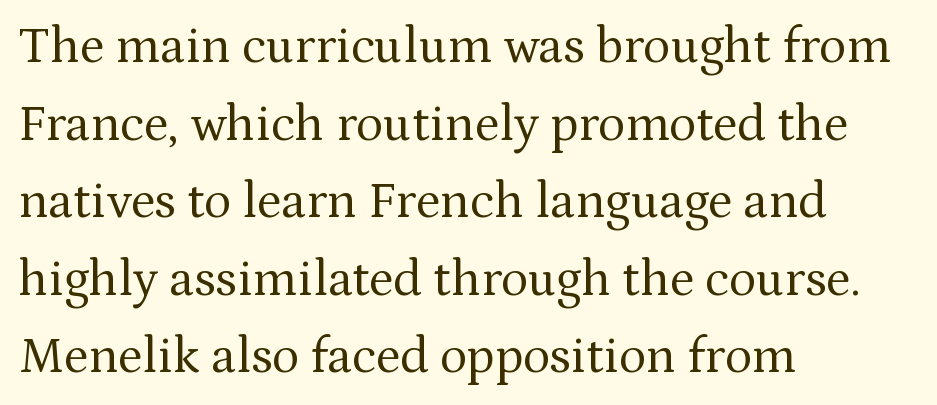
Caption: face not bold, strokes unweighted. Spacing verdict: proportional, widths tailored to each character. How are the letters spaced? Ordinarily, with no added tracking. Is there much room between lines? A standard amount, neither cramped nor airy. The lines are quadded left. The letters stand straight up with perfectly vertical stems.
